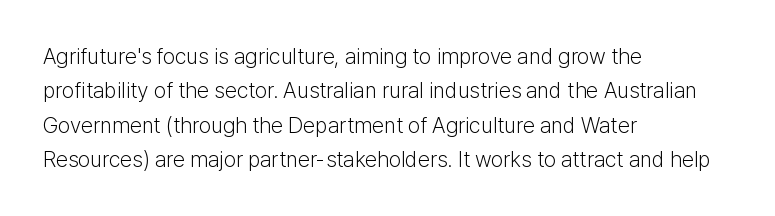
{"italic": "no", "bold": "no", "underline": "no", "align": "left", "line_spacing": "normal", "line_spacing_ratio": 1.56, "letter_spacing": "normal", "letter_spacing_em": 0.0, "glyph_px": 22}
